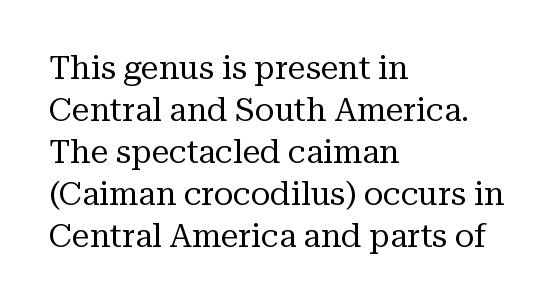
The image shows 32 px regular-weight serif type, upright; set left-aligned, normal line spacing (1.31x), normal letter spacing, not underlined; medium stroke contrast and a medium x-height.
